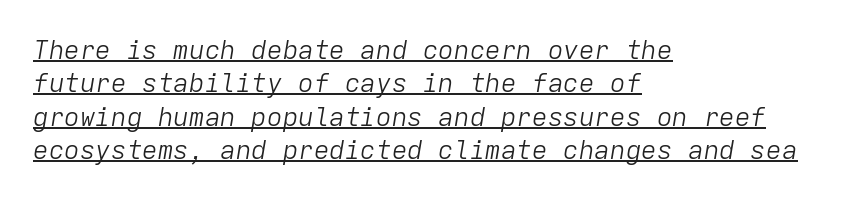
{"italic": "yes", "lean": "right", "slant_degrees": 9, "bold": "no", "underline": "yes", "align": "left", "line_spacing": "normal", "line_spacing_ratio": 1.28, "letter_spacing": "normal", "letter_spacing_em": 0.0, "glyph_px": 26}
